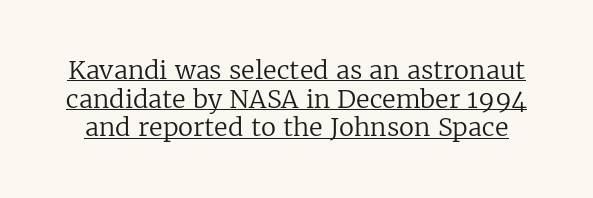
Q: Is the text bold? A: No.
Q: Is the text italic (slanted)? A: No, it is upright.
Q: Is the text underlined? A: Yes.
Q: Is the spacing between letters normal or unusually wide? A: Normal.
Q: Is the spacing between lines tight, normal or loose? A: Tight.
